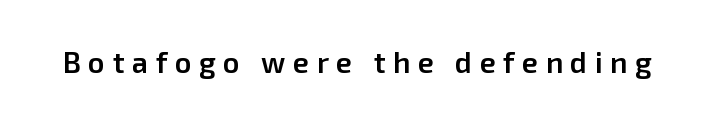
Q: Is the text bold? A: Semi-bold.
Q: Is the text italic (slanted)? A: No, it is upright.
Q: Is the typeface a serif or a sans-serif typeface? A: Sans-serif.
Q: Is the text underlined? A: No.
Q: Is the spacing between letters normal or unusually wide? A: Unusually wide.
Q: Width (condensed, normal, or wide)? A: Normal.
Q: Stroke contrast? A: Low.
Q: x-height? A: Medium.
Q: Monospaced? A: No.
